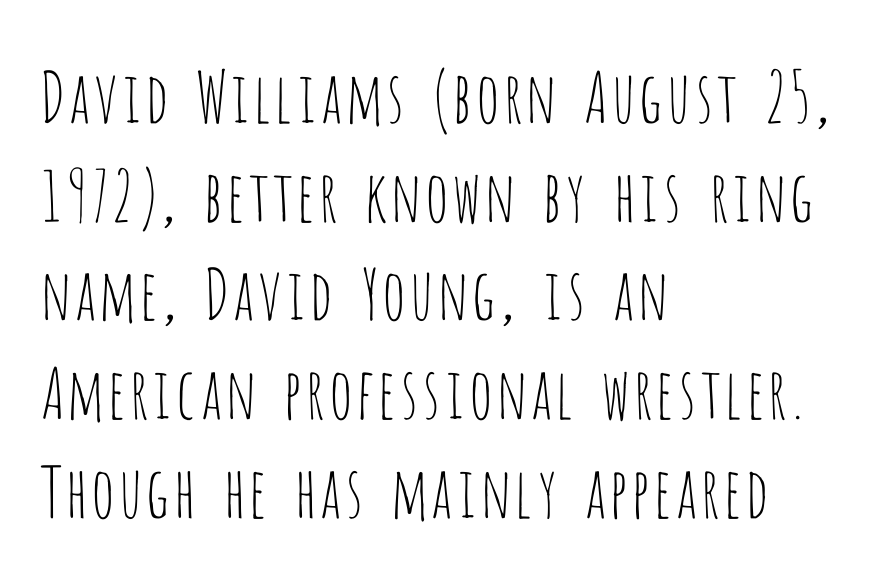
Nobody drew a line under any word here. Is the stroke heavy? The answer is a plain regular-or-lighter. A classic flush-left, rag-right setting is used for this passage. Each letter keeps its own natural width here, so spacing adapts to shape.
